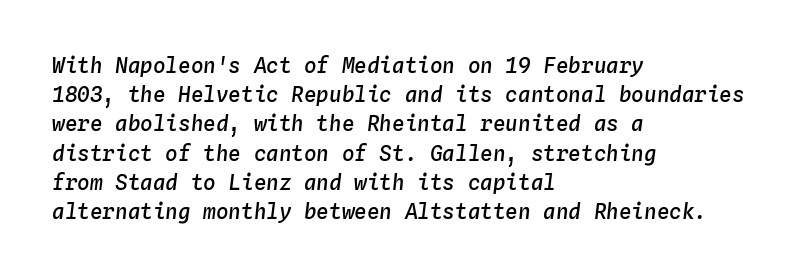
The image shows 21 px text type, italic (leaning right); set left-aligned, normal line spacing (1.39x), normal letter spacing, not underlined.
